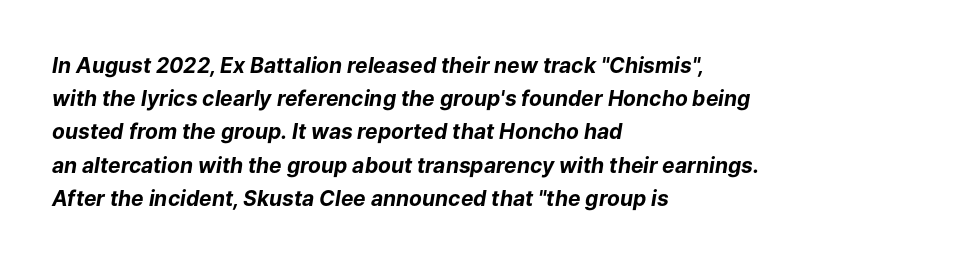
{"italic": "yes", "lean": "right", "slant_degrees": 9, "bold": "yes", "underline": "no", "align": "left", "line_spacing": "normal", "line_spacing_ratio": 1.58, "letter_spacing": "normal", "letter_spacing_em": 0.0, "glyph_px": 21}
